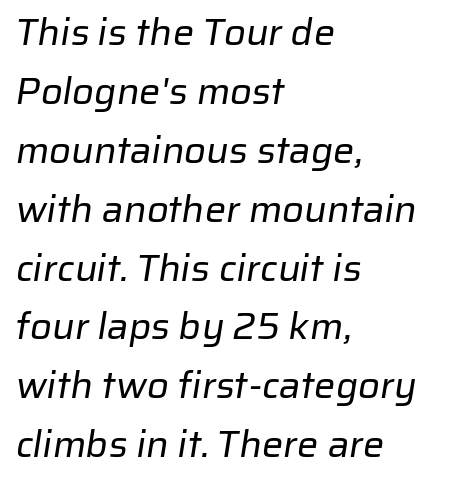
The image shows 38 px regular-weight sans-serif type; set left-aligned, normal line spacing (1.55x), normal letter spacing, not underlined; low stroke contrast and a medium x-height.
